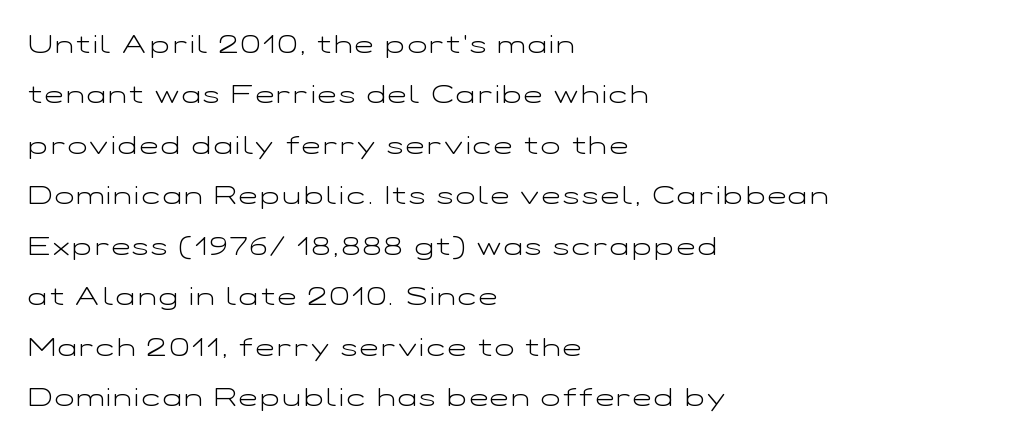
Q: Is the text bold? A: No.
Q: Is the text italic (slanted)? A: No, it is upright.
Q: Is the text underlined? A: No.
Q: How is the paragraph aligned? A: Left-aligned.
Q: Is the spacing between lines tight, normal or loose? A: Loose.
